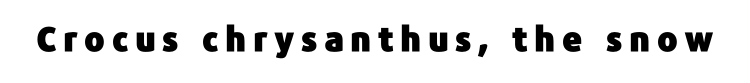
{"serif": "no", "italic": "no", "width": "normal", "stroke_contrast": "low", "x_height": "medium", "monospaced": "no", "underline": "no", "glyph_px": 34}
